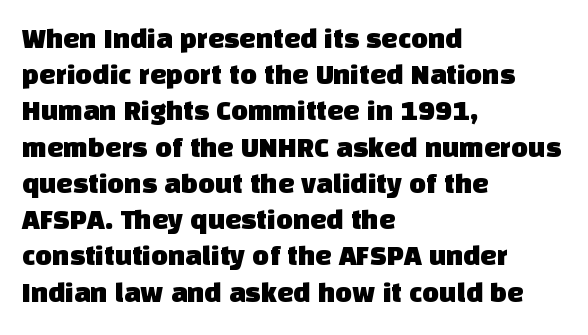
The image shows 29 px sans-serif type; set left-aligned, normal line spacing (1.25x), normal letter spacing, not underlined; low stroke contrast and a large x-height.
